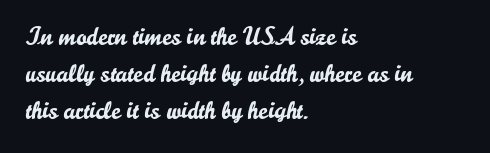
Q: Is the text italic (slanted)? A: Yes.
Q: Is the text underlined? A: No.
Q: How is the paragraph aligned? A: Left-aligned.
Q: Is the spacing between letters normal or unusually wide? A: Normal.
Q: Is the spacing between lines tight, normal or loose? A: Normal.
